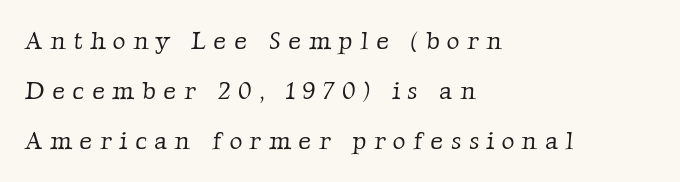
{"bold": "no", "underline": "no", "align": "left", "line_spacing": "loose", "line_spacing_ratio": 2.01, "letter_spacing": "wide", "letter_spacing_em": 0.3, "glyph_px": 25}
